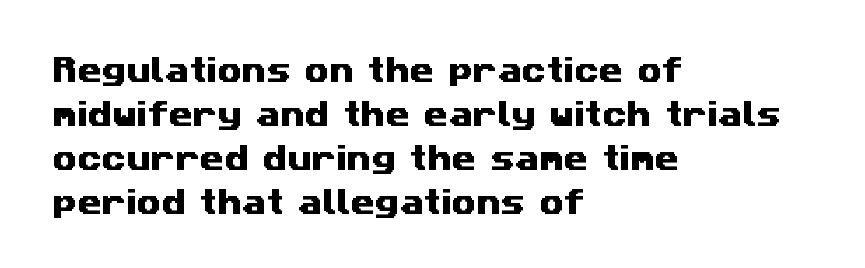
Compared with a centered layout, this one pins lines to the left instead. The strip under each line holds only bare page. Note: no serifs on the glyphs. Each letter keeps its own natural width here, so spacing adapts to shape. Students, observe: this is what conventionally led text looks like. Caption: standard tracking, unaltered.
